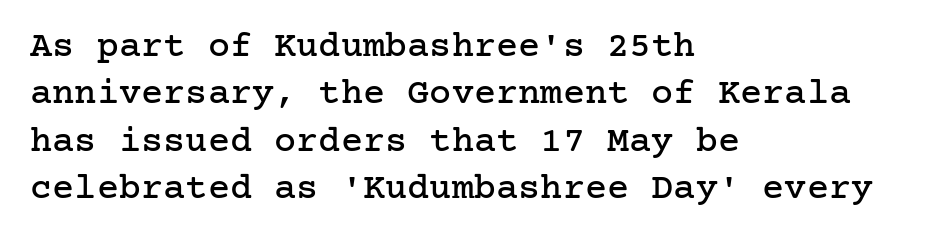
{"serif": "yes", "italic": "no", "width": "normal", "stroke_contrast": "low", "x_height": "medium", "underline": "no", "align": "left", "line_spacing": "normal", "line_spacing_ratio": 1.28, "letter_spacing": "normal", "letter_spacing_em": 0.0, "glyph_px": 37}
